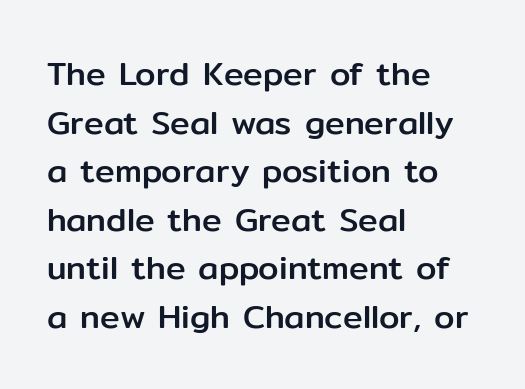
The image shows 33 px sans-serif type, upright; set left-aligned, normal line spacing (1.47x), normal letter spacing, not underlined; low stroke contrast and a medium x-height.
